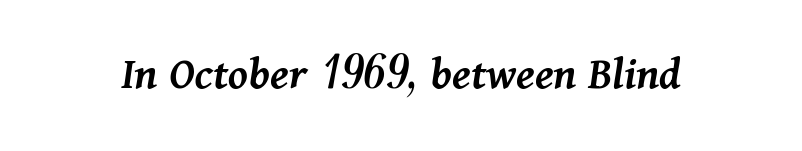
{"italic": "yes", "lean": "right", "slant_degrees": 11, "bold": "semi", "weight": "semibold", "width": "normal", "stroke_contrast": "medium", "x_height": "medium", "monospaced": "no", "underline": "no", "letter_spacing": "normal", "letter_spacing_em": 0.0, "glyph_px": 48}
